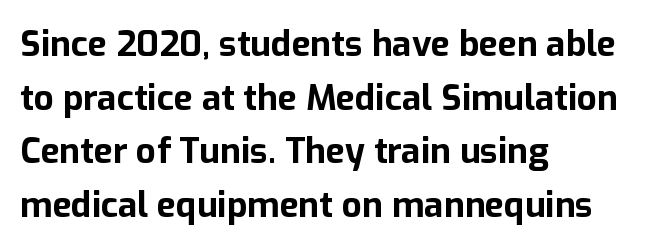
{"serif": "no", "italic": "no", "bold": "yes", "weight": "bold", "width": "normal", "stroke_contrast": "low", "x_height": "medium", "monospaced": "no", "underline": "no", "align": "left", "line_spacing": "normal", "line_spacing_ratio": 1.53, "letter_spacing": "normal", "letter_spacing_em": 0.0, "glyph_px": 35}
